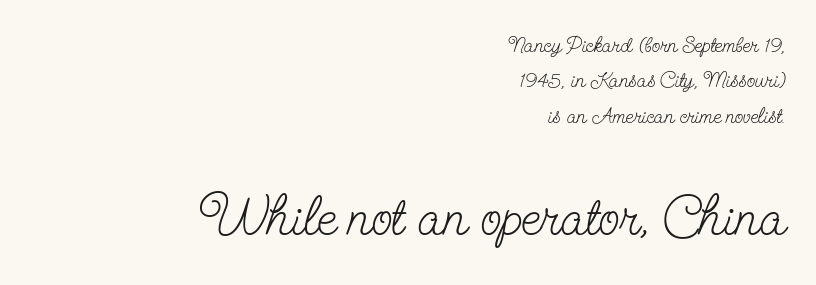
Q: Is the text bold? A: No.
Q: Is the text italic (slanted)? A: Yes.
Q: Is the typeface a serif or a sans-serif typeface? A: Serif.
Q: Is the text underlined? A: No.
Q: How is the paragraph aligned? A: Right-aligned.
Q: Is the spacing between letters normal or unusually wide? A: Normal.
Q: Is the spacing between lines tight, normal or loose? A: Normal.
Q: Which block of text is set in a larger size, the first (top) or the second (bottom)? A: The second (bottom) one.
Q: Width (condensed, normal, or wide)? A: Condensed.
Q: Stroke contrast? A: Low.
Q: x-height? A: Small.
Q: Monospaced? A: No.
